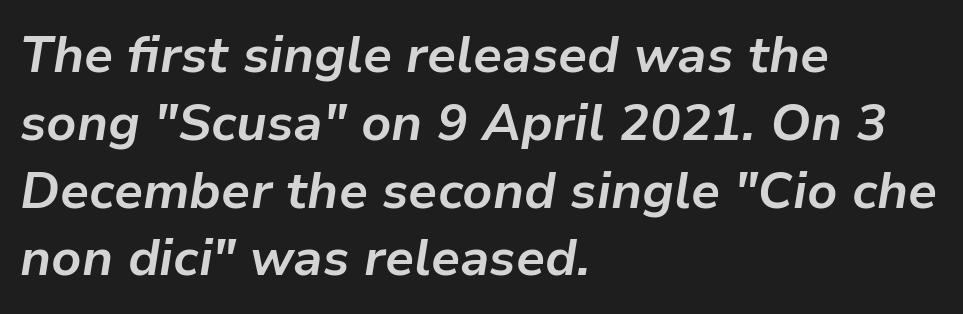
{"italic": "yes", "lean": "right", "slant_degrees": 9, "bold": "yes", "weight": "bold", "width": "normal", "stroke_contrast": "low", "x_height": "medium", "monospaced": "no", "underline": "no", "align": "left", "line_spacing": "normal", "line_spacing_ratio": 1.33, "letter_spacing": "normal", "letter_spacing_em": 0.0, "glyph_px": 51}
